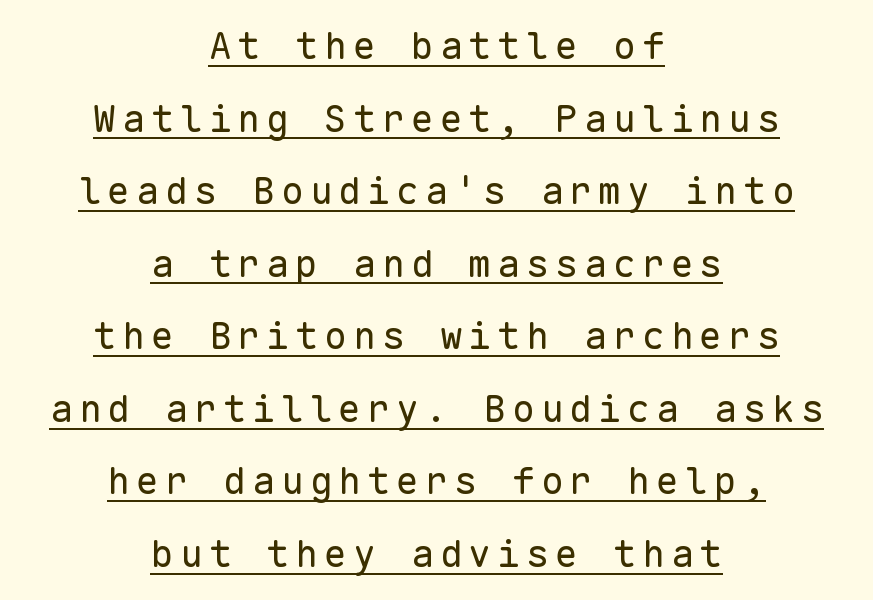
Do the characters align in a grid? Yes, the font is monospaced. The rendering shows plain stroke endings on the letterforms — a sans-serif design. You could fit nearly another row in the gap between these rows. Is there an underline? Yes — a line sits under the letters. The weight tops out at a normal text grade. A centered setting, common on invitations and titles, is used for this passage.
